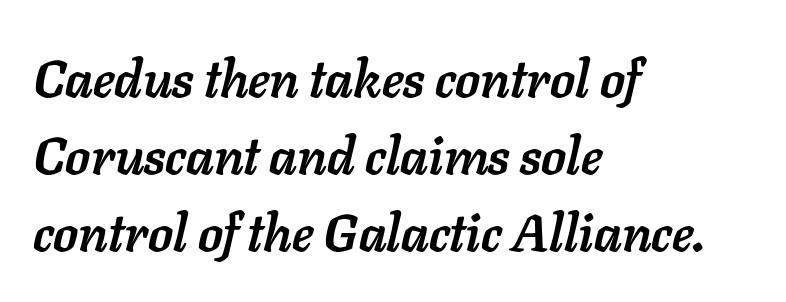
Q: Is the text bold? A: Yes.
Q: Is the text italic (slanted)? A: Yes, it leans right by about 11 degrees.
Q: Is the text underlined? A: No.
Q: How is the paragraph aligned? A: Left-aligned.
Q: Is the spacing between letters normal or unusually wide? A: Normal.
Q: Is the spacing between lines tight, normal or loose? A: Normal.
Q: Width (condensed, normal, or wide)? A: Normal.
Q: Stroke contrast? A: Low.
Q: x-height? A: Medium.
Q: Monospaced? A: No.
